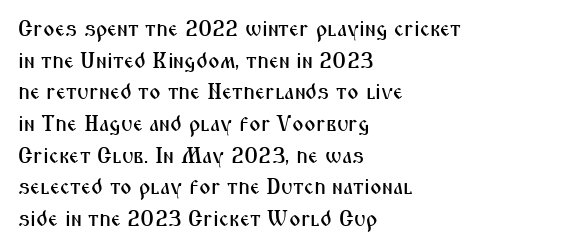
Ordinary non-slanted type is in use. Letter spacing: default. This sample is left-justified, so line endings fall wherever the words run out. Underline: absent. Successive baselines arrive at the customary interval.
